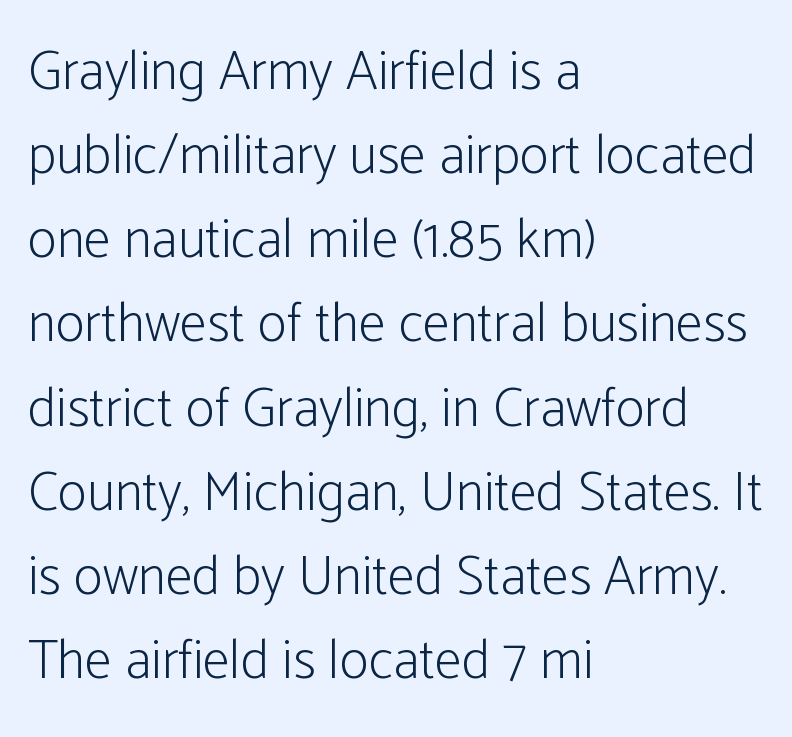
{"serif": "no", "italic": "no", "bold": "no", "weight": "light", "width": "condensed", "stroke_contrast": "low", "x_height": "medium", "monospaced": "no", "underline": "no", "align": "left", "line_spacing": "normal", "line_spacing_ratio": 1.53, "letter_spacing": "normal", "letter_spacing_em": 0.0, "glyph_px": 55}
